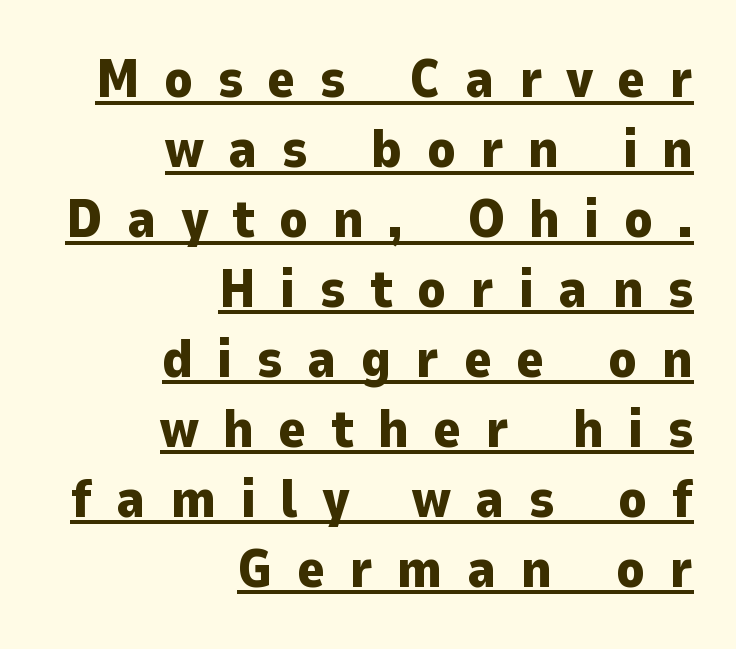
The image shows 53 px heavy sans-serif type, upright; set right-aligned, normal line spacing (1.32x), unusually wide letter spacing (+0.46 em), underlined; low stroke contrast and a medium x-height.
